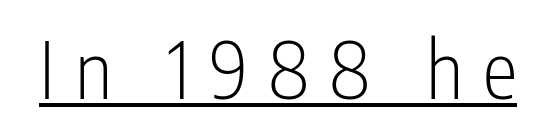
Q: Is the text bold? A: No.
Q: Is the text italic (slanted)? A: No, it is upright.
Q: Is the typeface a serif or a sans-serif typeface? A: Sans-serif.
Q: Is the text underlined? A: Yes.
Q: Is the spacing between letters normal or unusually wide? A: Unusually wide.
Q: Width (condensed, normal, or wide)? A: Condensed.
Q: Stroke contrast? A: Low.
Q: x-height? A: Medium.
Q: Monospaced? A: No.
